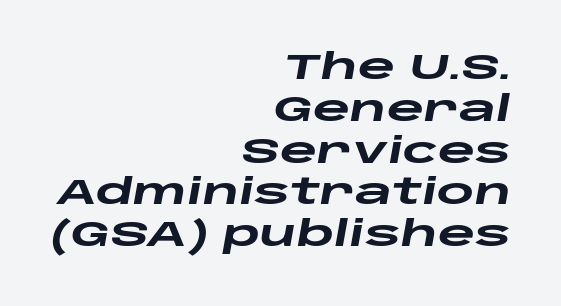
The image shows 36 px heavy, wide type, italic (leaning right); set right-aligned, line spacing 1.16x, normal letter spacing, not underlined; low stroke contrast and a large x-height.
